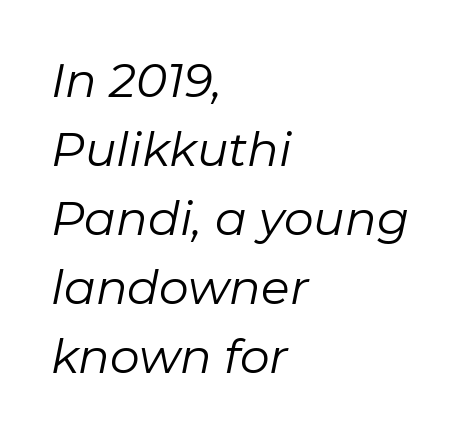
Q: Is the text bold? A: No.
Q: Is the text italic (slanted)? A: Yes, it leans right by about 11 degrees.
Q: Is the text underlined? A: No.
Q: How is the paragraph aligned? A: Left-aligned.
Q: Is the spacing between letters normal or unusually wide? A: Normal.
Q: Is the spacing between lines tight, normal or loose? A: Normal.
Q: Width (condensed, normal, or wide)? A: Normal.
Q: Stroke contrast? A: Low.
Q: x-height? A: Medium.
Q: Monospaced? A: No.
